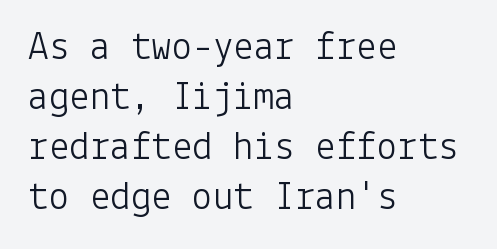
The weight would be labelled regular, book, light, or lighter still. These lines are set flush left with a ragged right edge. Serif or sans? Sans — the stroke terminals are bare. Posture: vertical. Letters rest on an invisible, unmarked baseline. Tracking here is standard; glyphs follow each other at the usual distance.
